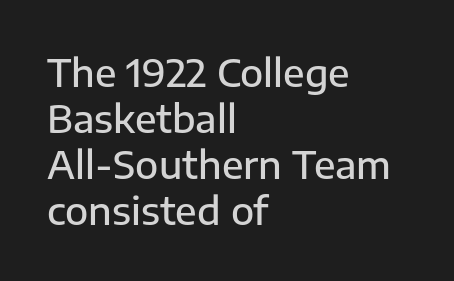
{"serif": "no", "italic": "no", "bold": "semi", "weight": "semibold", "width": "normal", "stroke_contrast": "low", "x_height": "medium", "monospaced": "no", "underline": "no", "align": "left", "line_spacing_ratio": 1.21, "letter_spacing": "normal", "letter_spacing_em": 0.0, "glyph_px": 38}
